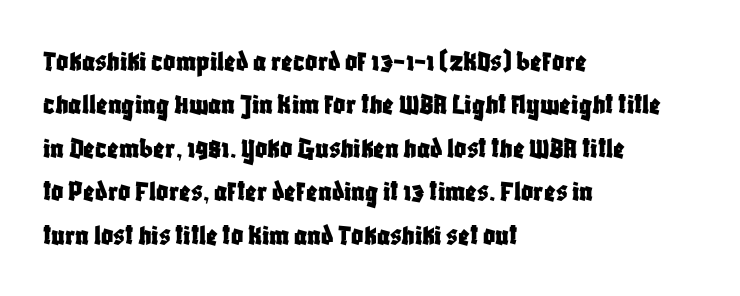
{"serif": "no", "italic": "no", "width": "condensed", "stroke_contrast": "low", "x_height": "large", "monospaced": "no", "underline": "no", "align": "left", "line_spacing": "normal", "line_spacing_ratio": 1.45, "letter_spacing": "normal", "letter_spacing_em": 0.0, "glyph_px": 30}
